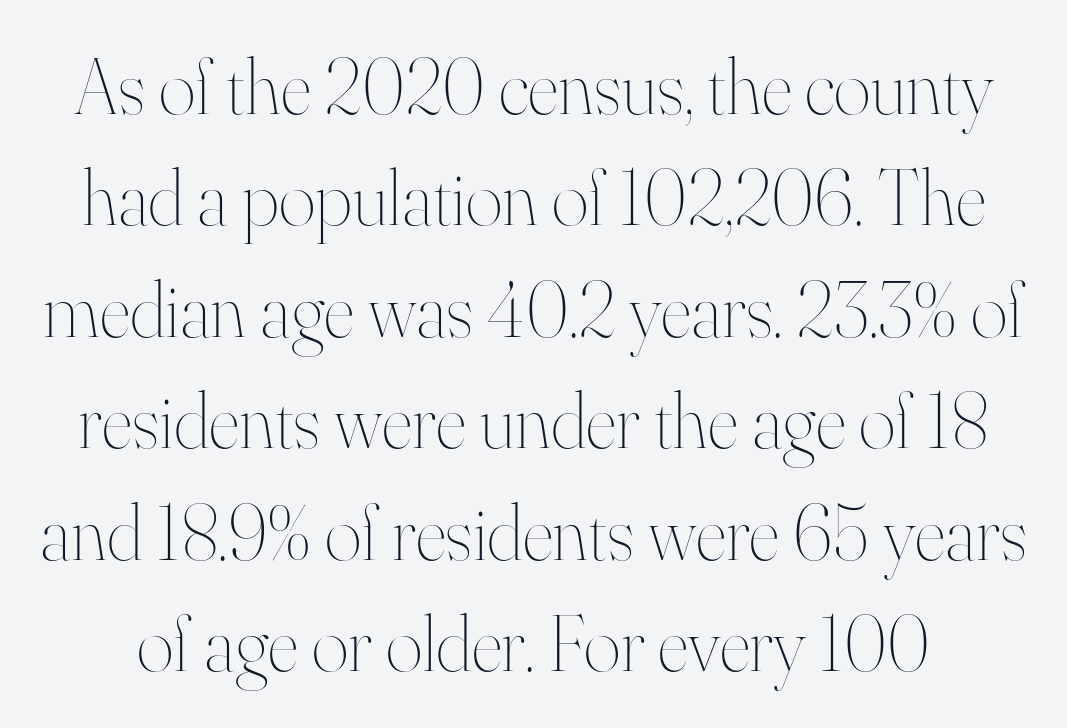
{"italic": "no", "bold": "no", "weight": "thin", "width": "normal", "stroke_contrast": "high", "x_height": "small", "monospaced": "no", "underline": "no", "line_spacing": "normal", "line_spacing_ratio": 1.41, "letter_spacing": "normal", "letter_spacing_em": 0.0, "glyph_px": 79}
